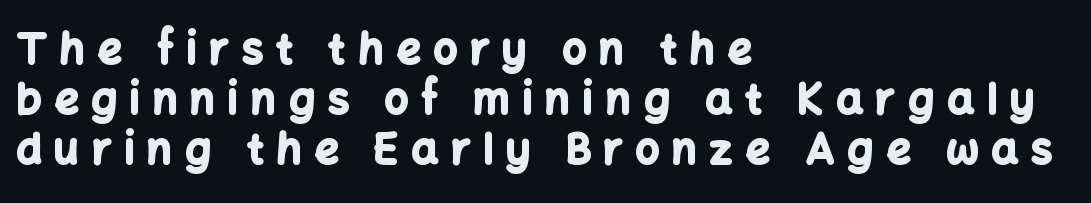
{"serif": "no", "italic": "no", "bold": "yes", "weight": "bold", "width": "normal", "stroke_contrast": "low", "x_height": "medium", "monospaced": "no", "underline": "no", "align": "left", "line_spacing_ratio": 1.19, "letter_spacing": "wide", "letter_spacing_em": 0.31, "glyph_px": 42}
